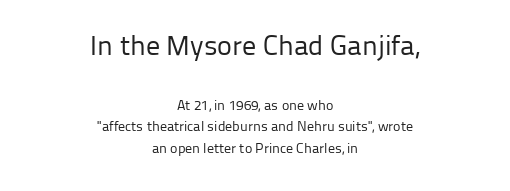
Each row of text sits above clean, open space. The rendering keeps characters at their native spacing. Are there feet on the stems? There aren't — it's a sans. The upper block of text is set noticeably larger than the block beneath it.
